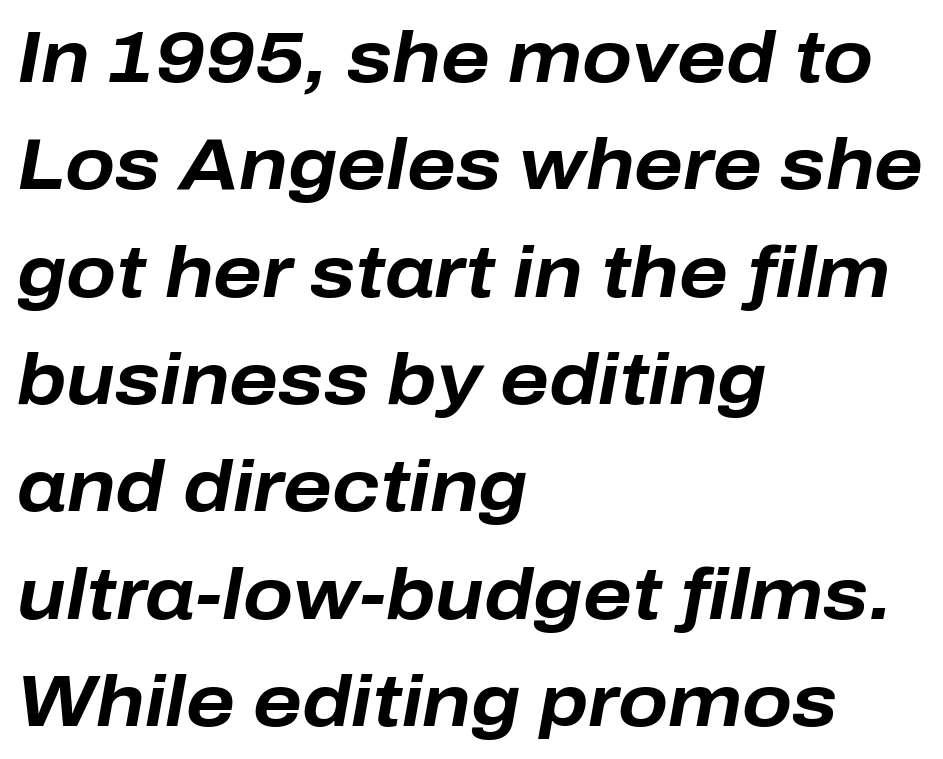
The strip under each line holds only bare page. Tall strokes in this sample are angled rather than plumb. Looks like regular typesetting: each glyph gets only the width it needs. Caption: standard tracking, unaltered. Teacher's note: observe the even left margin — that is flush-left alignment. Successive baselines arrive at the customary interval.
